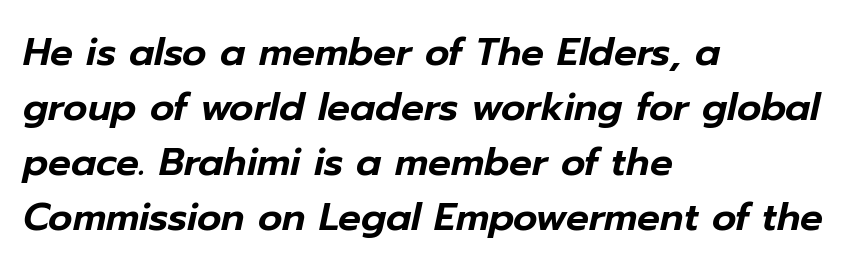
Looking at the ascenders, they clearly lean. Quick note: underline off. Every row of glyphs begins at an identical x-position on the left. How would I describe the line gaps? Plain and ordinary. Glyph-to-glyph distance matches everyday printed text. This sample has the flowing, uneven cadence of proportional lettering.
